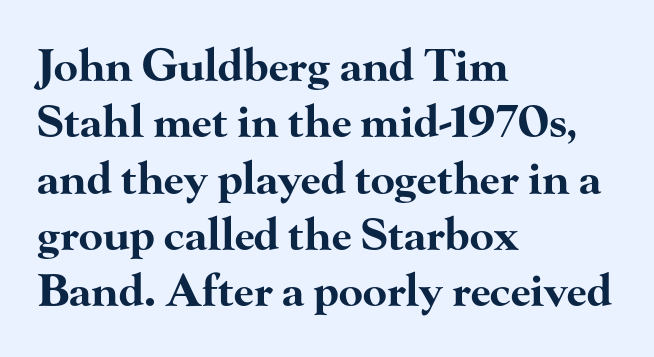
The image shows 44 px bold, wide serif type, upright; set left-aligned, normal line spacing (1.28x), normal letter spacing, not underlined; high stroke contrast and a small x-height.
